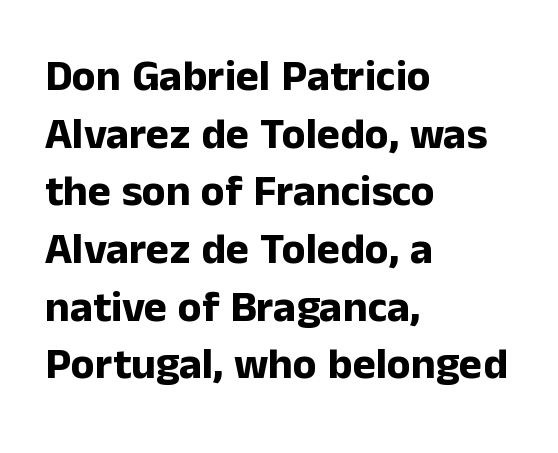
{"serif": "no", "italic": "no", "bold": "yes", "weight": "bold", "width": "normal", "stroke_contrast": "low", "x_height": "medium", "monospaced": "no", "underline": "no", "align": "left", "line_spacing": "normal", "line_spacing_ratio": 1.31, "letter_spacing": "normal", "letter_spacing_em": 0.0, "glyph_px": 44}
